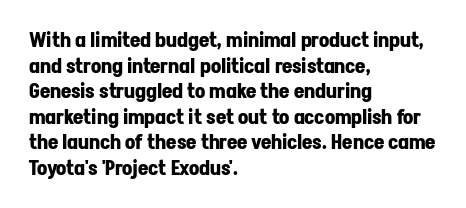
{"italic": "no", "bold": "yes", "underline": "no", "align": "left", "line_spacing": "normal", "line_spacing_ratio": 1.28, "letter_spacing": "normal", "letter_spacing_em": 0.0, "glyph_px": 20}
